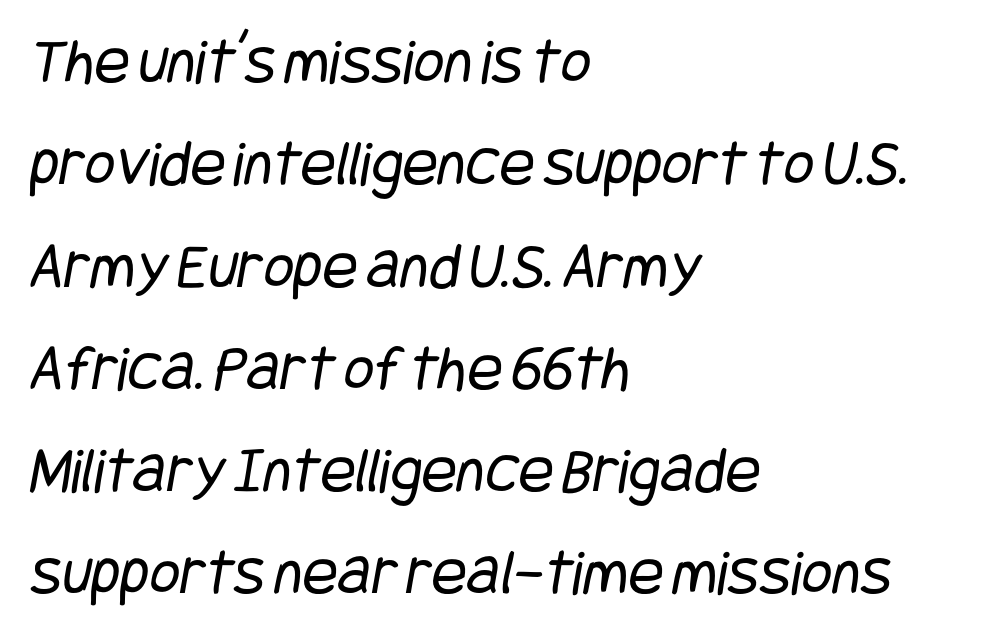
The image shows 66 px regular-weight, condensed sans-serif type; set left-aligned, normal line spacing (1.55x), normal letter spacing, not underlined; low stroke contrast and a large x-height.
